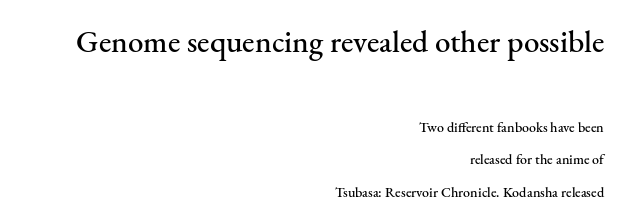
{"serif": "yes", "italic": "no", "width": "normal", "stroke_contrast": "medium", "x_height": "small", "monospaced": "no", "underline": "no", "align": "right", "line_spacing": "loose", "line_spacing_ratio": 2.32, "letter_spacing": "normal", "letter_spacing_em": 0.0, "larger_block": "first", "size_ratio": 2.21, "glyph_px": 31}
